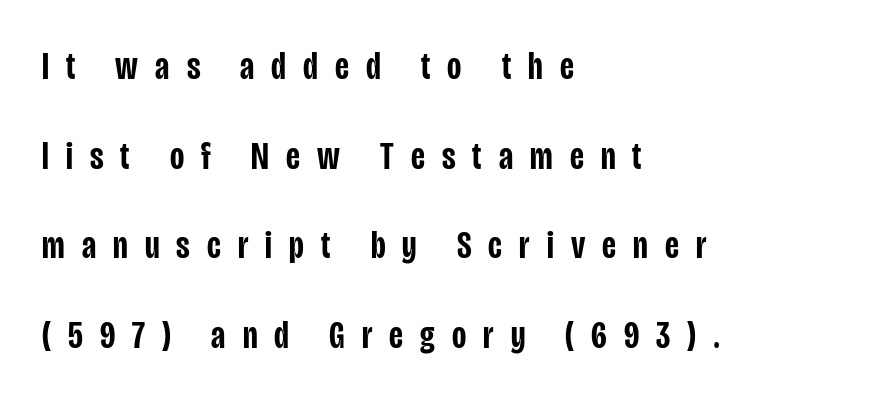
{"serif": "no", "italic": "no", "bold": "semi", "weight": "semibold", "width": "condensed", "stroke_contrast": "low", "x_height": "large", "monospaced": "no", "underline": "no", "align": "left", "line_spacing": "loose", "line_spacing_ratio": 2.3, "letter_spacing": "wide", "letter_spacing_em": 0.44, "glyph_px": 39}
